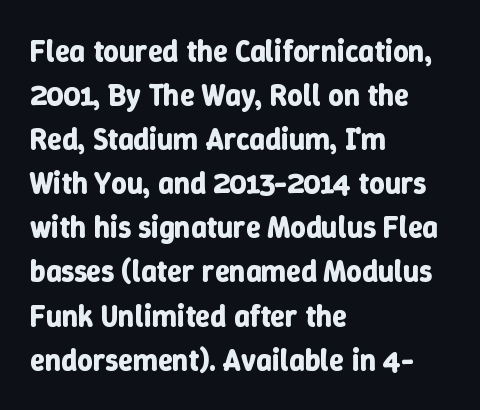
You can tell it's not italic because the verticals are truly vertical. Left-aligned paragraph, ragged on the right. Unmarked baselines from the first word to the last. The rendering uses natural spacing where letterforms have individual widths.
